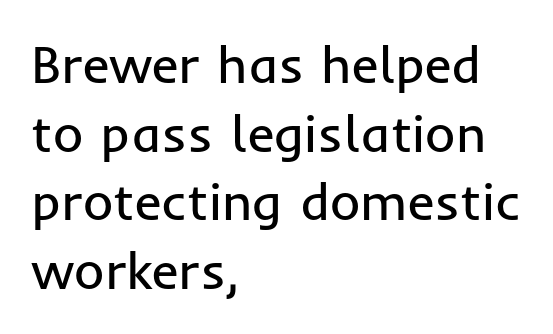
{"serif": "no", "italic": "no", "bold": "no", "weight": "regular", "width": "normal", "stroke_contrast": "low", "x_height": "medium", "monospaced": "no", "underline": "no", "align": "left", "line_spacing": "normal", "line_spacing_ratio": 1.32, "letter_spacing": "normal", "letter_spacing_em": 0.0, "glyph_px": 52}
